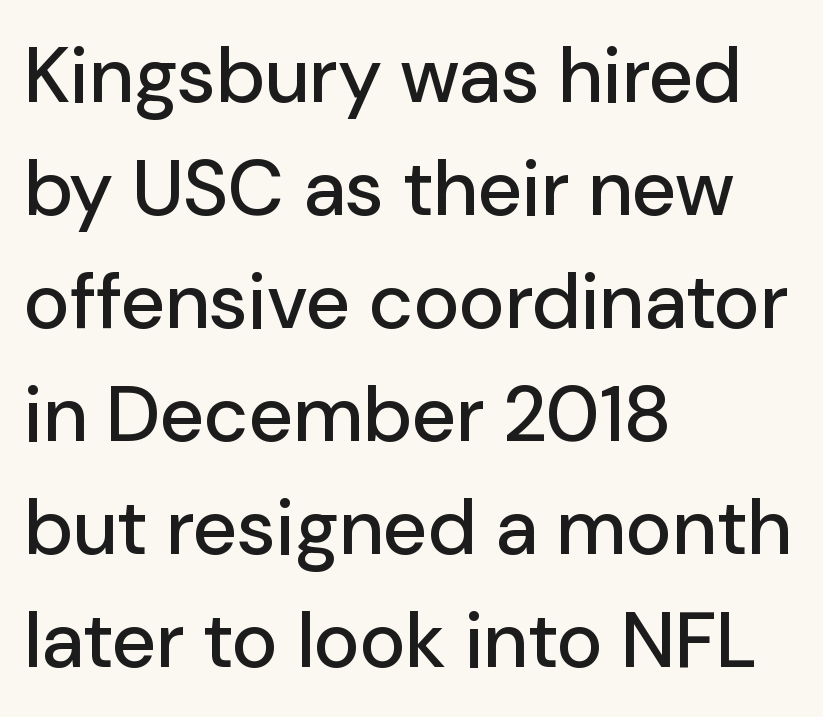
{"serif": "no", "italic": "no", "width": "normal", "stroke_contrast": "low", "x_height": "medium", "monospaced": "no", "underline": "no", "align": "left", "line_spacing": "normal", "line_spacing_ratio": 1.45, "letter_spacing": "normal", "letter_spacing_em": 0.0, "glyph_px": 78}
